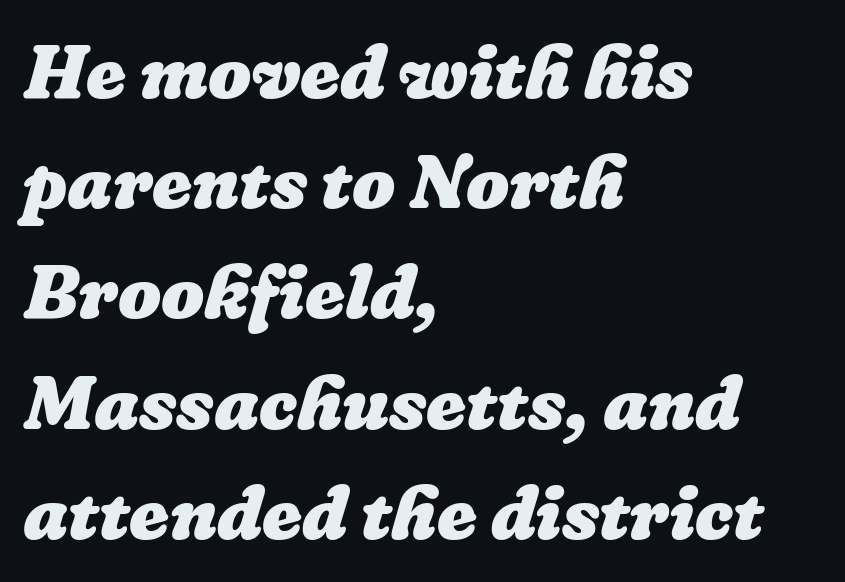
Proportional: the letters do not fall into vertical columns. The typesetter chose a ragged-right arrangement here. The sample has been set heavy, in full bold. A normal amount of white space separates one row of letters from the next.
